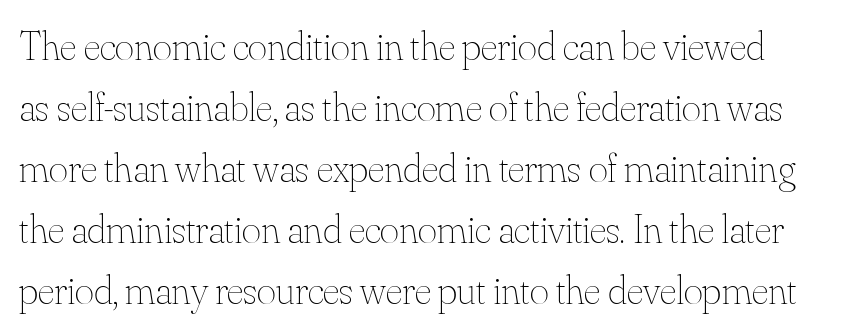
The image shows 41 px thin type, upright; set normal line spacing (1.49x), normal letter spacing, not underlined; medium stroke contrast and a small x-height.
